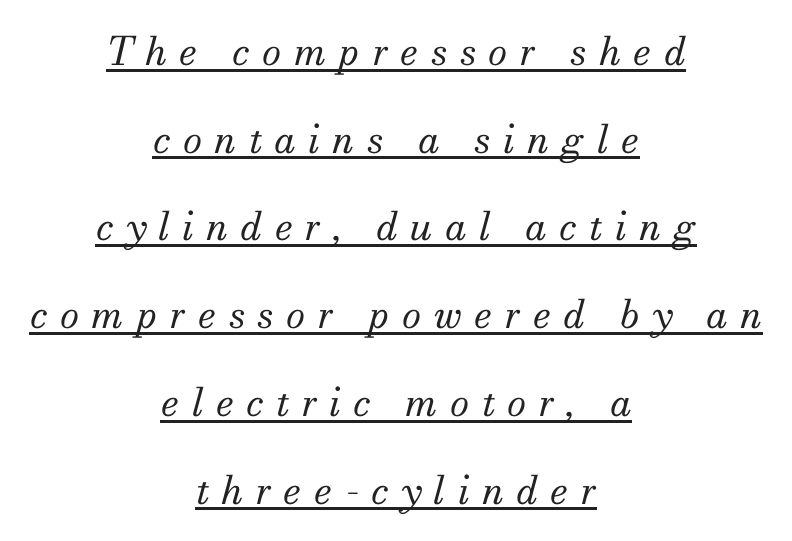
The letters carry serifs — small finishing strokes at the ends of their stems. Looking at the ascenders, they clearly lean. Character widths vary here, with narrow letters taking less room than wide ones. What stands out about the letter spacing? Its width — letters are far apart. The designer dialed line spacing up above the default. This reads as an unemphasized weight, regular at the heaviest.
